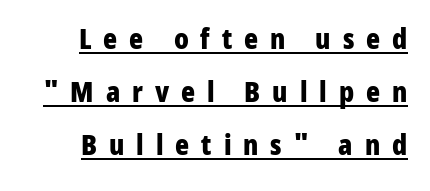
A typesetter would call this heavily tracked-out type. These lines are rendered in a variable-pitch font. Underlined type. Characters remain perfectly vertical along every line. The characters look thick and weighty, a clear bold.
